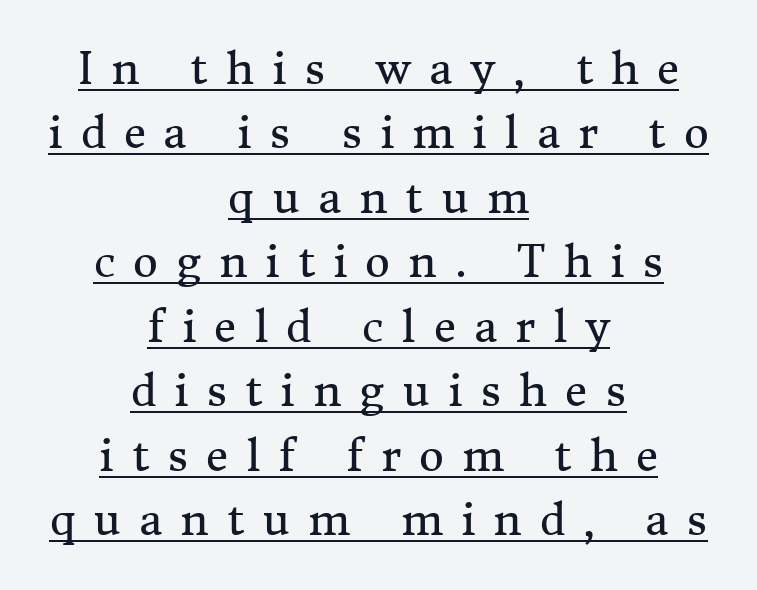
Q: Is the text bold? A: No.
Q: Is the text italic (slanted)? A: No, it is upright.
Q: Is the typeface a serif or a sans-serif typeface? A: Serif.
Q: Is the text underlined? A: Yes.
Q: How is the paragraph aligned? A: Centered.
Q: Is the spacing between letters normal or unusually wide? A: Unusually wide.
Q: Is the spacing between lines tight, normal or loose? A: Normal.
Q: Width (condensed, normal, or wide)? A: Normal.
Q: Stroke contrast? A: Medium.
Q: x-height? A: Medium.
Q: Monospaced? A: No.
